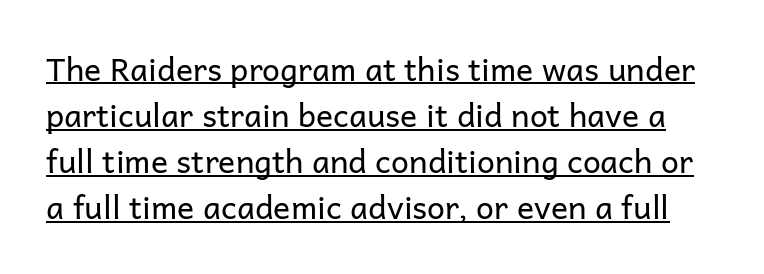
Each word holds together tightly as a unit, with standard inter-letter gaps. Posture: upright roman. Is there an underline? Yes — a line sits under the letters. Letters have the restrained weight of plain body copy at most. What kind of face is this? One without serifs — a sans.
